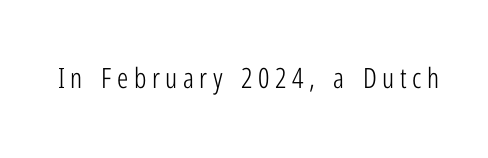
Counters stay open thanks to moderate or lighter strokes. The gap between lines stays unmarked. You could only call the tracking loose — the letters float apart. Character widths vary here, with narrow letters taking less room than wide ones. The letters stand upright; this is a roman face. The font family rendered here belongs to the sans-serif group.
